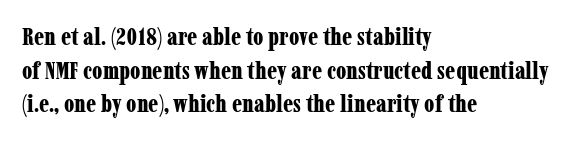
{"italic": "no", "bold": "yes", "underline": "no", "align": "left", "line_spacing": "normal", "line_spacing_ratio": 1.4, "letter_spacing": "normal", "letter_spacing_em": 0.0, "glyph_px": 24}
